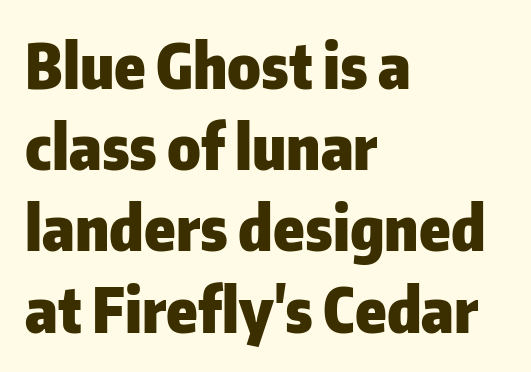
{"serif": "no", "italic": "no", "bold": "yes", "weight": "heavy", "width": "normal", "stroke_contrast": "low", "x_height": "medium", "monospaced": "no", "underline": "no", "align": "left", "line_spacing": "normal", "line_spacing_ratio": 1.31, "letter_spacing": "normal", "letter_spacing_em": 0.0, "glyph_px": 62}
